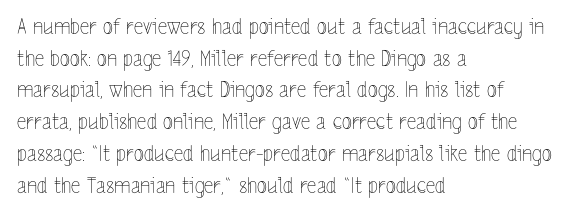
{"italic": "no", "bold": "no", "underline": "no", "align": "left", "line_spacing": "normal", "line_spacing_ratio": 1.51, "letter_spacing": "normal", "letter_spacing_em": 0.0, "glyph_px": 21}
